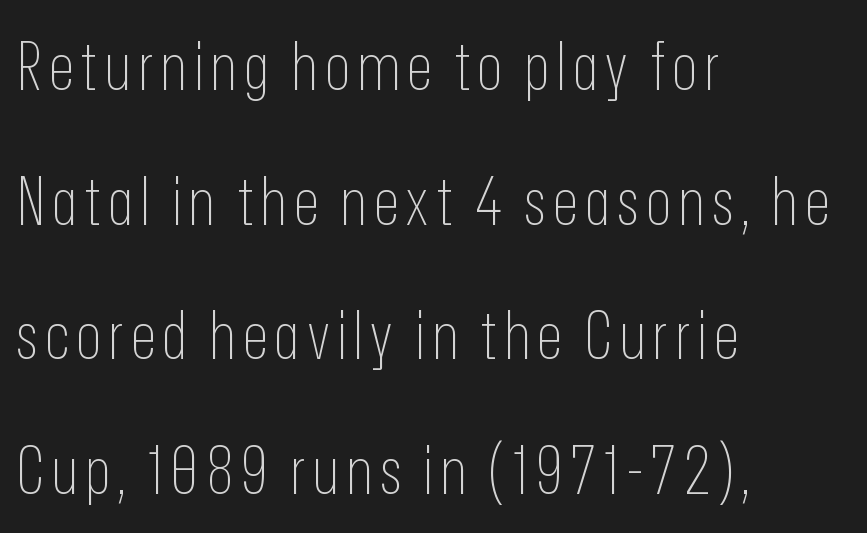
The image shows 67 px thin, condensed sans-serif type, upright; set left-aligned, loose line spacing (2.01x), not underlined; low stroke contrast and a medium x-height.
